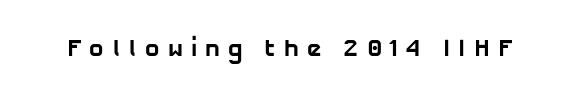
Q: Is the text bold? A: Yes.
Q: Is the text underlined? A: No.
Q: Is the spacing between letters normal or unusually wide? A: Unusually wide.
